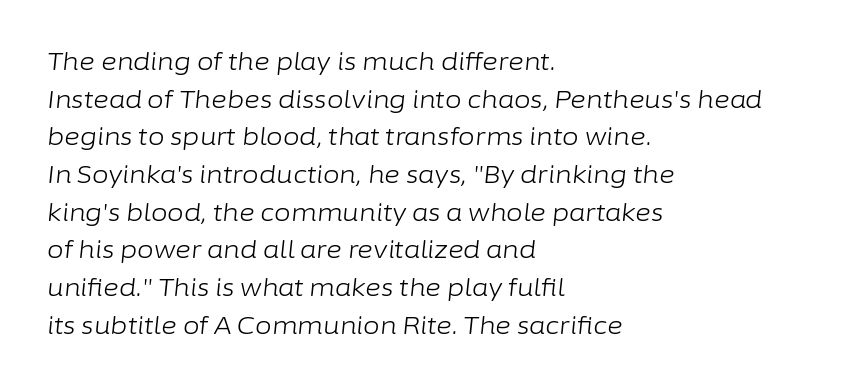
The image shows 24 px text type, italic (leaning right); set left-aligned, normal line spacing (1.57x), normal letter spacing, not underlined.
